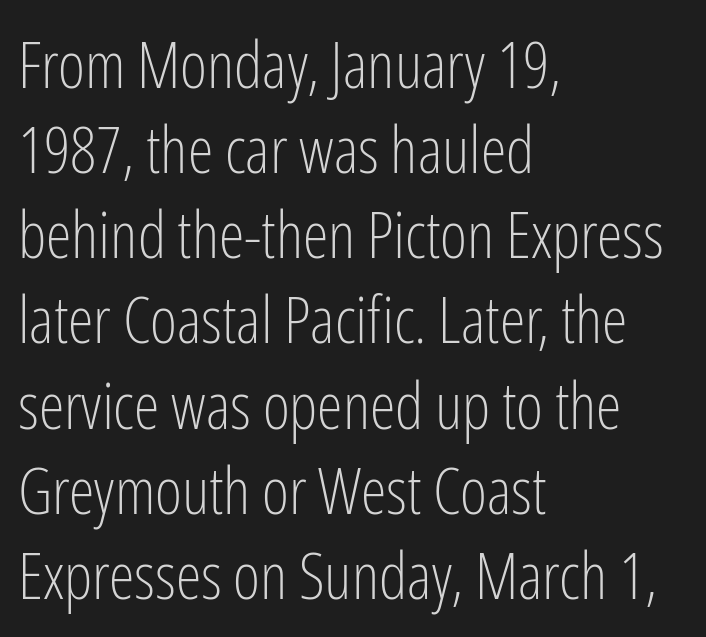
Q: Is the text bold? A: No.
Q: Is the text italic (slanted)? A: No, it is upright.
Q: Is the typeface a serif or a sans-serif typeface? A: Sans-serif.
Q: Is the text underlined? A: No.
Q: How is the paragraph aligned? A: Left-aligned.
Q: Is the spacing between letters normal or unusually wide? A: Normal.
Q: Is the spacing between lines tight, normal or loose? A: Normal.
Q: Width (condensed, normal, or wide)? A: Condensed.
Q: Stroke contrast? A: Low.
Q: x-height? A: Medium.
Q: Monospaced? A: No.
